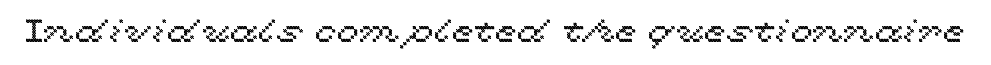
{"width": "wide", "x_height": "medium", "monospaced": "no", "underline": "no", "letter_spacing": "normal", "letter_spacing_em": 0.0, "glyph_px": 32}
